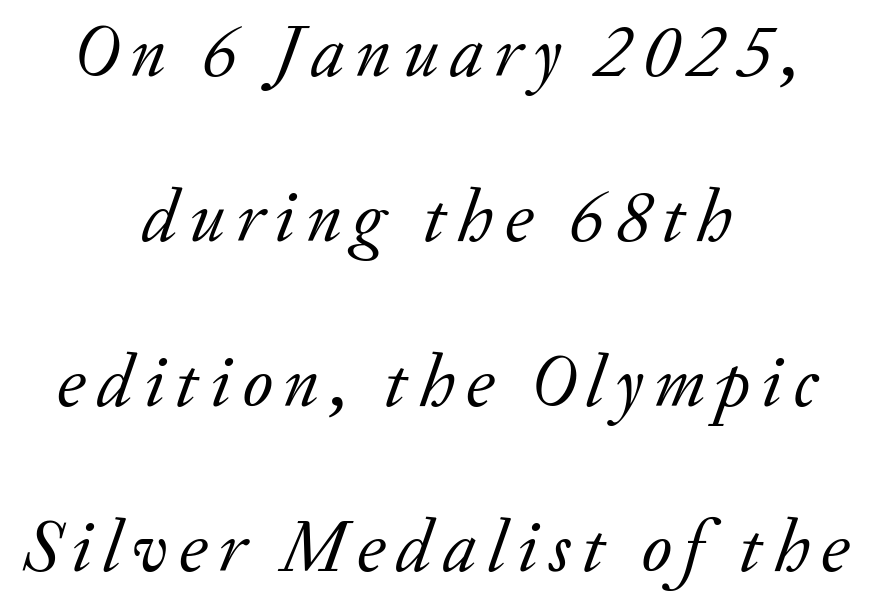
Q: Is the text bold? A: No.
Q: Is the text italic (slanted)? A: Yes, it leans right by about 20 degrees.
Q: Is the typeface a serif or a sans-serif typeface? A: Serif.
Q: Is the text underlined? A: No.
Q: How is the paragraph aligned? A: Centered.
Q: Is the spacing between lines tight, normal or loose? A: Loose.
Q: Width (condensed, normal, or wide)? A: Normal.
Q: Stroke contrast? A: Low.
Q: x-height? A: Small.
Q: Monospaced? A: No.
